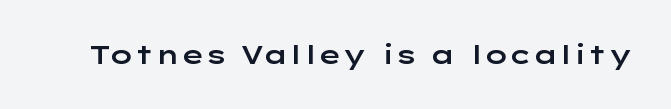
Q: Is the text italic (slanted)? A: No, it is upright.
Q: Is the text underlined? A: No.
Q: Is the spacing between letters normal or unusually wide? A: Normal.
